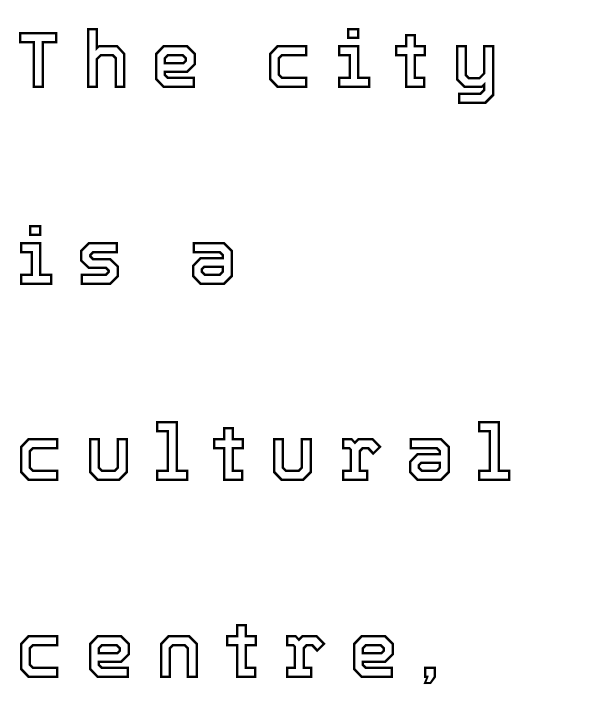
The image shows 79 px text type, upright; set left-aligned, loose line spacing (2.49x), unusually wide letter spacing (+0.27 em), not underlined; a medium x-height.
